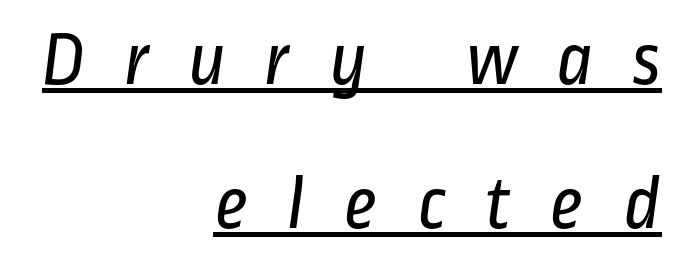
The image shows 77 px regular-weight, condensed sans-serif type; set right-aligned, line spacing 1.87x, unusually wide letter spacing (+0.49 em), underlined; low stroke contrast and a medium x-height.
